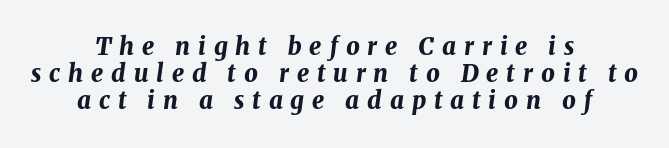
The image shows 24 px bold type, italic (leaning right); set centered, tight line spacing (1.13x), unusually wide letter spacing (+0.33 em), not underlined.
